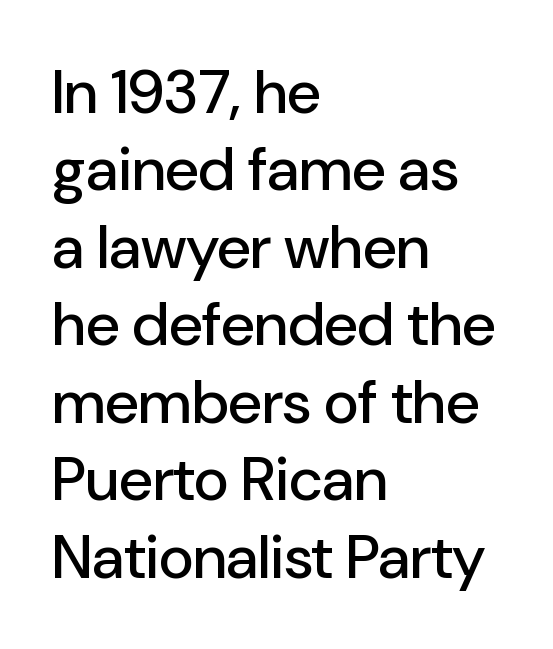
A sans-serif font was chosen for this passage. The rendering anchors every line to the left-hand side. Posture: straight, roman, zero tilt. Between one letter and the next there's only the usual sliver of space.
